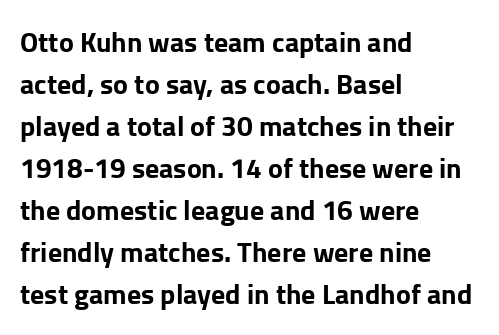
{"serif": "no", "italic": "no", "bold": "yes", "weight": "bold", "width": "normal", "stroke_contrast": "low", "x_height": "medium", "monospaced": "no", "underline": "no", "align": "left", "line_spacing": "normal", "line_spacing_ratio": 1.5, "letter_spacing": "normal", "letter_spacing_em": 0.0, "glyph_px": 28}
